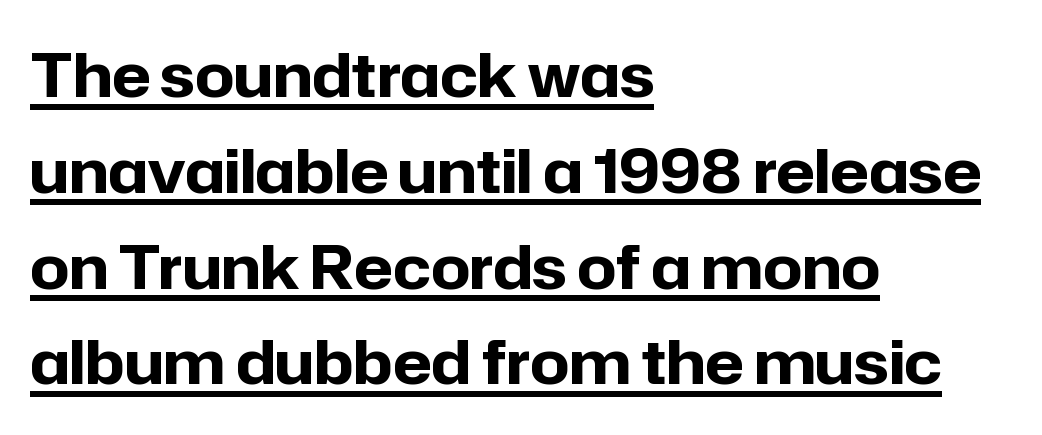
Look at the tracking — it's just the regular setting, nothing added. The rendering uses natural spacing where letterforms have individual widths. In designer terms, the underline attribute is active on this setting. In terms of leading, this rendering sits right in the middle. Short and long lines alike share a common starting point at left.
